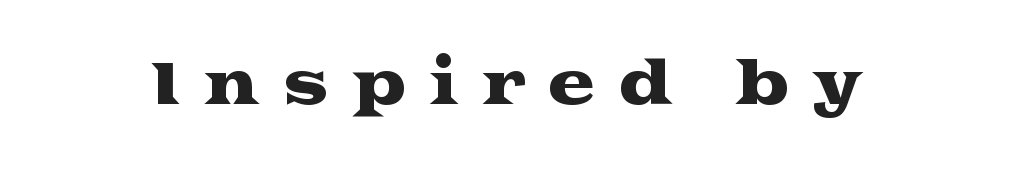
Glyph-to-glyph distance is far greater than everyday printed text. Vertical strokes here are truly vertical. Do the characters align in a grid? No, the font is proportional. Classification — serif.
